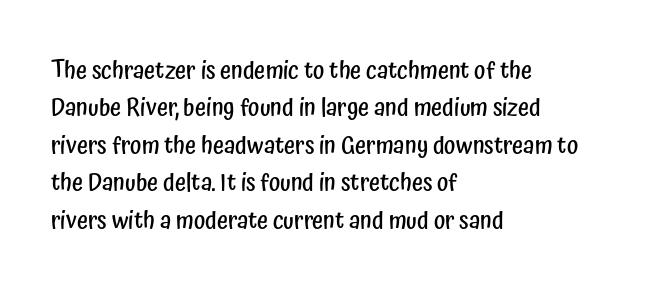
{"italic": "no", "bold": "semi", "underline": "no", "align": "left", "line_spacing": "normal", "line_spacing_ratio": 1.56, "letter_spacing": "normal", "letter_spacing_em": 0.0, "glyph_px": 24}
